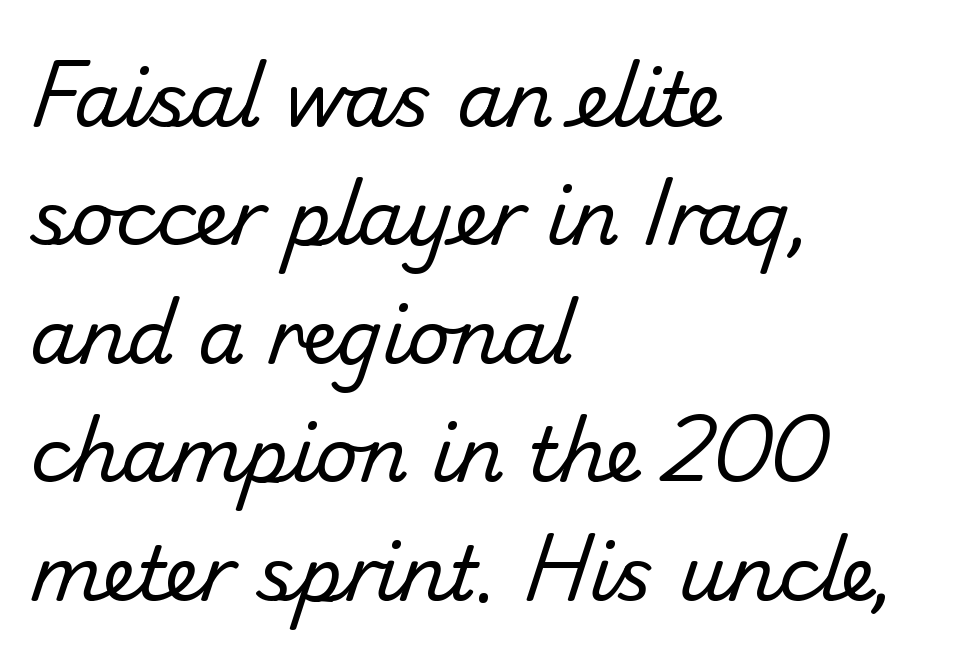
{"serif": "no", "bold": "no", "weight": "regular", "width": "normal", "stroke_contrast": "low", "x_height": "small", "monospaced": "no", "underline": "no", "align": "left", "line_spacing": "normal", "line_spacing_ratio": 1.58, "letter_spacing": "normal", "letter_spacing_em": 0.0, "glyph_px": 75}
